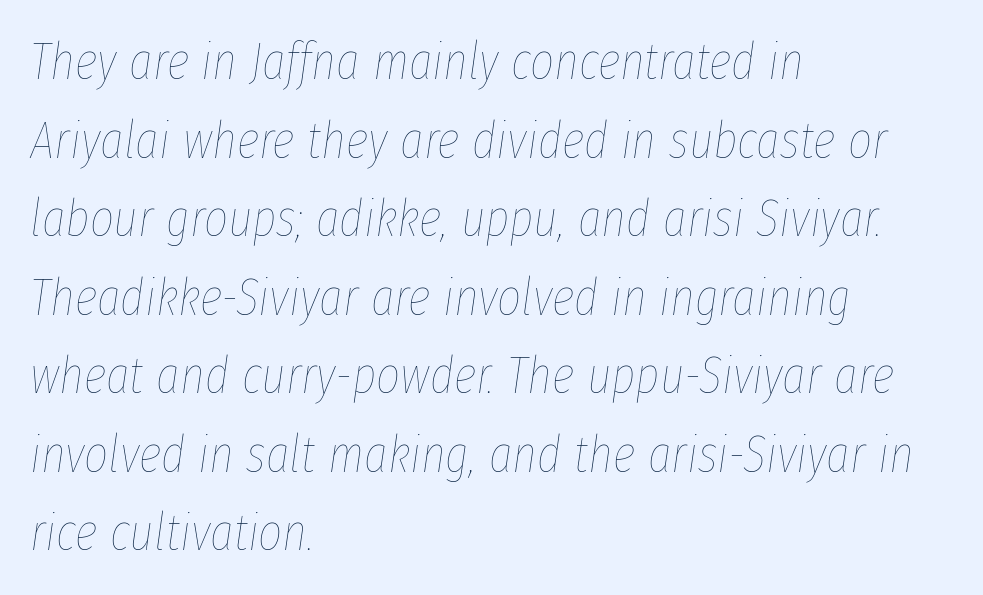
The strip under each line holds only bare page. What's the leading like? Ordinary, nothing unusual. This reads as an unemphasized weight, regular at the heaviest. Looks like regular typesetting: each glyph gets only the width it needs. Slanted lettering throughout. Line beginnings align vertically; line endings do not.
